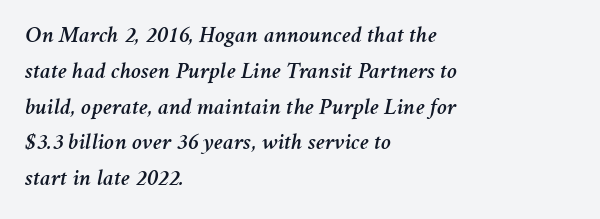
Look at the tracking — it's just the regular setting, nothing added. Underlining? Definitely not there. This sample is left-justified, so line endings fall wherever the words run out. Rendered with sloped, italic letterforms. These lines sit exactly where default settings would place them.
